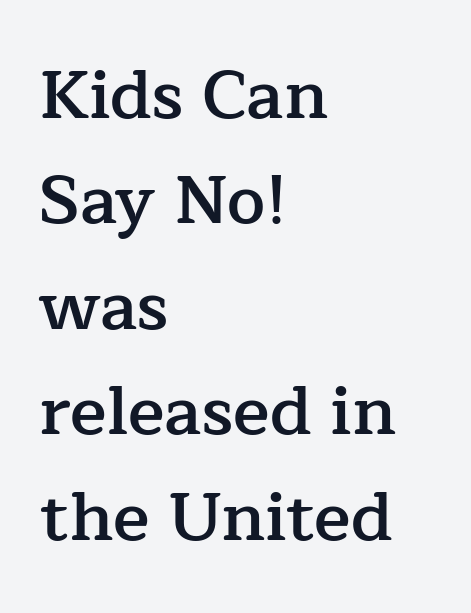
Words float on clear page, feet unadorned. The type family on display is of the serif kind. The space between consecutive lines is moderate. Short and long lines alike share a common starting point at left. On the weight axis this lands at semibold, roughly 600.
